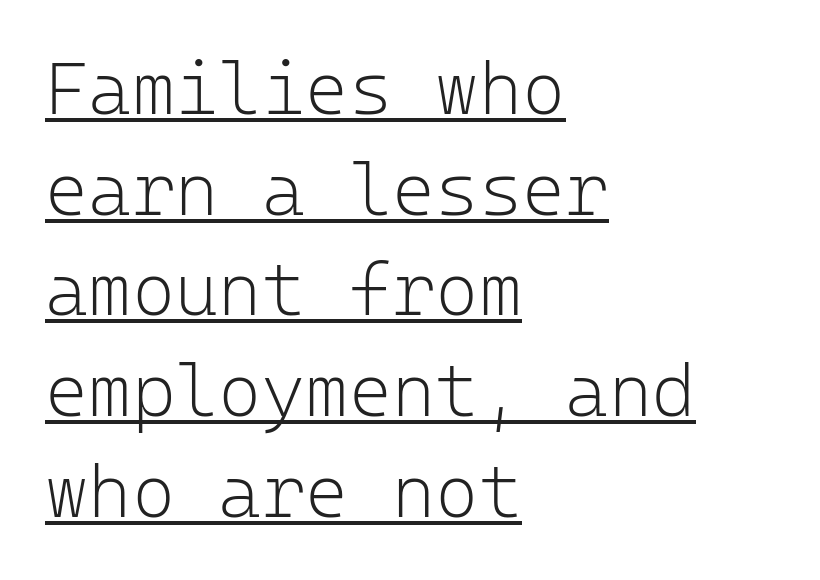
{"serif": "no", "italic": "no", "bold": "no", "weight": "light", "width": "normal", "stroke_contrast": "low", "x_height": "medium", "monospaced": "yes", "underline": "yes", "align": "left", "line_spacing": "normal", "line_spacing_ratio": 1.36, "letter_spacing": "normal", "letter_spacing_em": 0.0, "glyph_px": 74}
